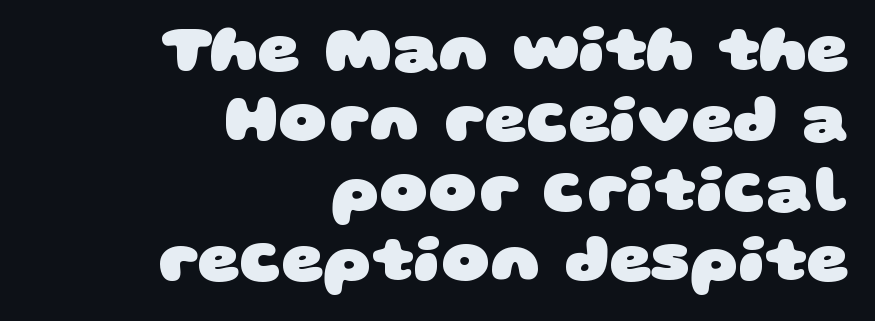
{"serif": "no", "bold": "yes", "weight": "heavy", "width": "wide", "stroke_contrast": "low", "x_height": "large", "monospaced": "no", "underline": "no", "align": "right", "line_spacing": "tight", "line_spacing_ratio": 1.06, "letter_spacing": "normal", "letter_spacing_em": 0.0, "glyph_px": 66}
